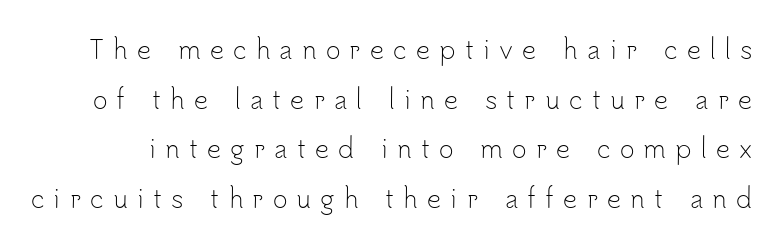
Q: Is the text bold? A: No.
Q: Is the text italic (slanted)? A: No, it is upright.
Q: Is the text underlined? A: No.
Q: Is the spacing between letters normal or unusually wide? A: Unusually wide.
Q: Is the spacing between lines tight, normal or loose? A: Loose.
